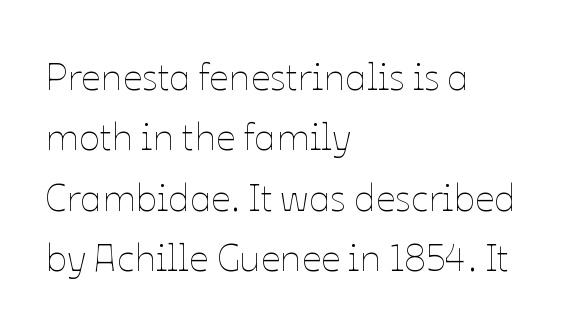
Q: Is the text bold? A: No.
Q: Is the text italic (slanted)? A: No, it is upright.
Q: Is the text underlined? A: No.
Q: How is the paragraph aligned? A: Left-aligned.
Q: Is the spacing between letters normal or unusually wide? A: Normal.
Q: Is the spacing between lines tight, normal or loose? A: Normal.
Q: Width (condensed, normal, or wide)? A: Normal.
Q: Stroke contrast? A: Low.
Q: x-height? A: Medium.
Q: Monospaced? A: No.
